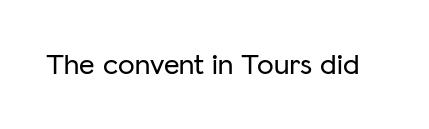
The image shows 30 px sans-serif type, upright; set normal letter spacing, not underlined; low stroke contrast and a medium x-height.
